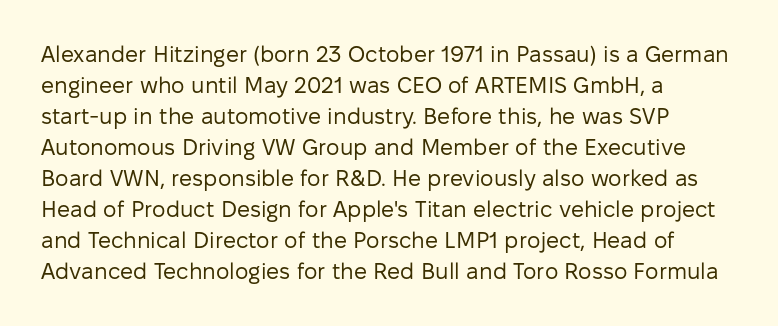
The image shows 23 px text type, upright; set left-aligned, normal line spacing (1.35x), normal letter spacing, not underlined.
